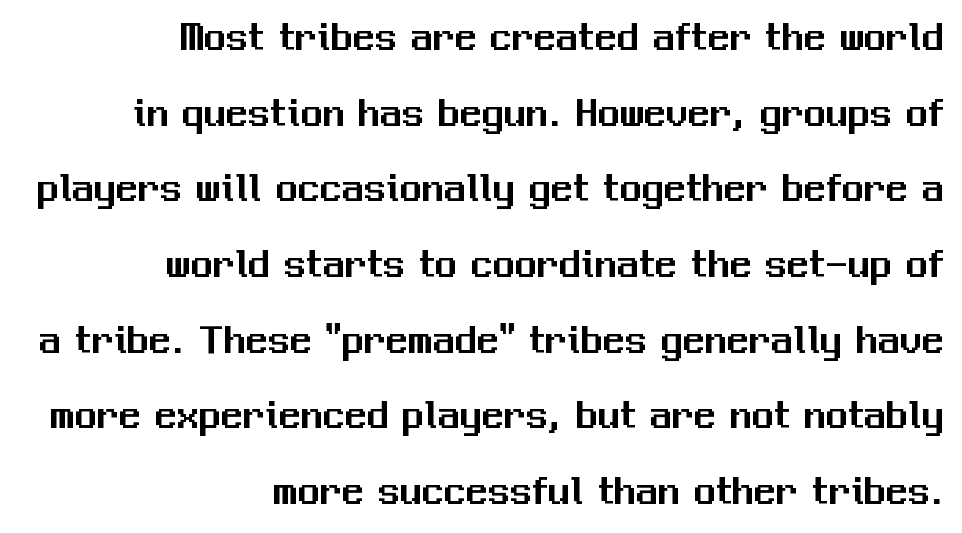
Do the characters align in a grid? No, the font is proportional. The typeface chosen for these lines omits serifs. The lettering holds an erect, upright posture throughout. Honestly, there is no underline to notice here at all. Nothing unusual about the tracking: characters are spaced as the font intends.
